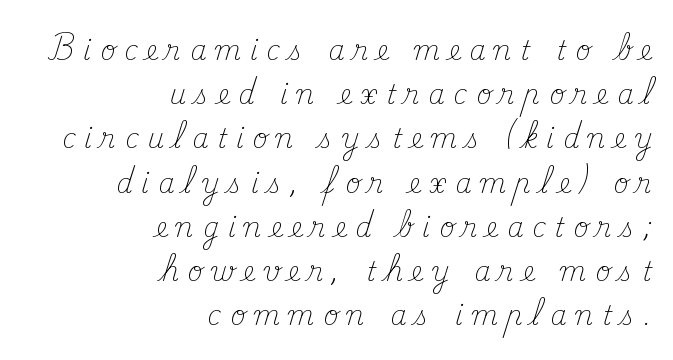
Observe the wide spacing: letters keep a clear distance from each other. Visually the block forms a straight wall on the right and a jagged coastline on the left. The space between consecutive lines is moderate. No word sits above an underline. The face looks like a standard text weight, possibly lighter.
